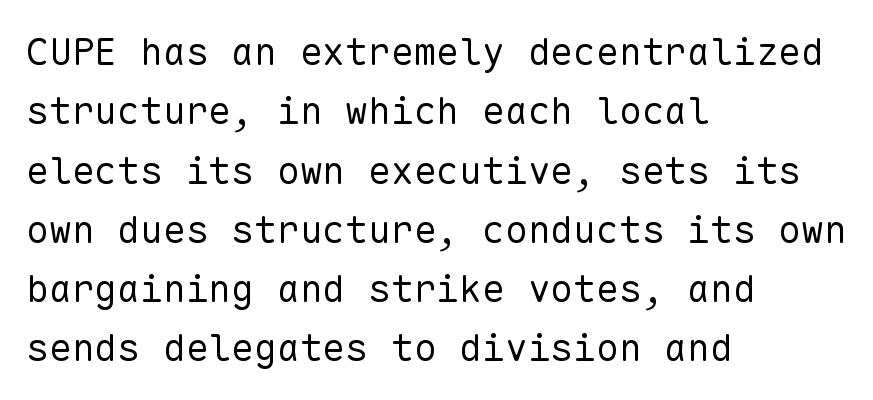
Does the type have serifs? No, each stem ends abruptly. The foot of each line stays bare and open. Each line starts at the same left margin while the right side varies. Think standard paragraph weight, or any step lighter than that.
